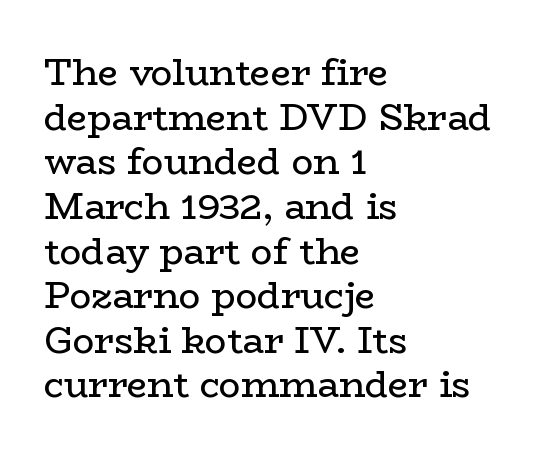
{"serif": "yes", "italic": "no", "bold": "no", "weight": "regular", "width": "wide", "stroke_contrast": "low", "x_height": "medium", "monospaced": "no", "underline": "no", "align": "left", "line_spacing_ratio": 1.24, "letter_spacing": "normal", "letter_spacing_em": 0.0, "glyph_px": 36}
